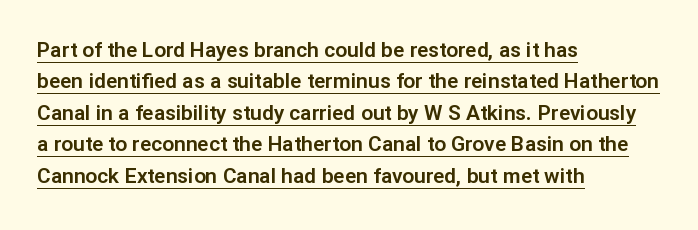
{"italic": "no", "underline": "yes", "align": "left", "line_spacing": "normal", "line_spacing_ratio": 1.5, "letter_spacing": "normal", "letter_spacing_em": 0.0, "glyph_px": 21}
